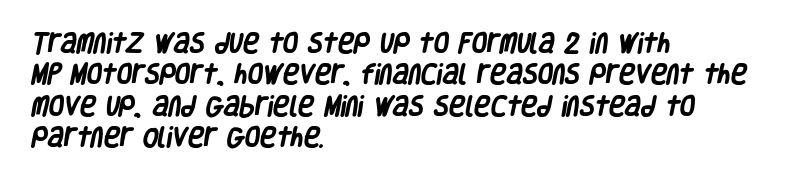
The image shows 22 px bold type; set left-aligned, normal line spacing (1.43x), normal letter spacing, not underlined.
